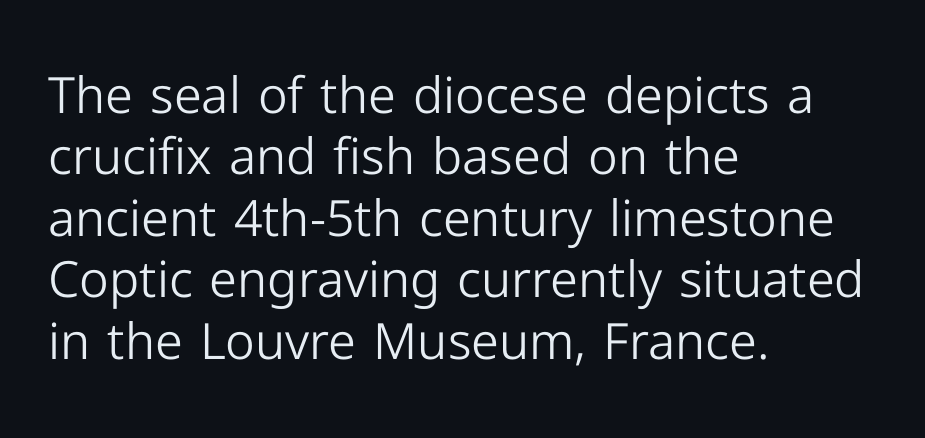
Q: Is the text bold? A: No.
Q: Is the text italic (slanted)? A: No, it is upright.
Q: Is the typeface a serif or a sans-serif typeface? A: Sans-serif.
Q: Is the text underlined? A: No.
Q: How is the paragraph aligned? A: Left-aligned.
Q: Is the spacing between letters normal or unusually wide? A: Normal.
Q: Width (condensed, normal, or wide)? A: Normal.
Q: Stroke contrast? A: Low.
Q: x-height? A: Medium.
Q: Monospaced? A: No.
